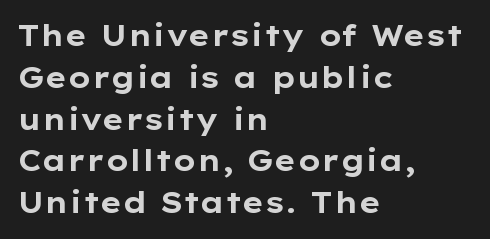
The image shows 29 px bold, wide sans-serif type, upright; set left-aligned, normal line spacing (1.44x), normal letter spacing, not underlined; low stroke contrast and a medium x-height.
